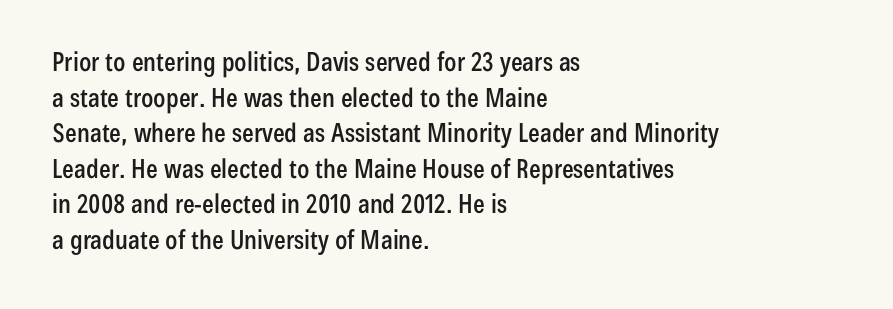
Q: Is the text italic (slanted)? A: No, it is upright.
Q: Is the text underlined? A: No.
Q: How is the paragraph aligned? A: Left-aligned.
Q: Is the spacing between letters normal or unusually wide? A: Normal.
Q: Is the spacing between lines tight, normal or loose? A: Normal.
